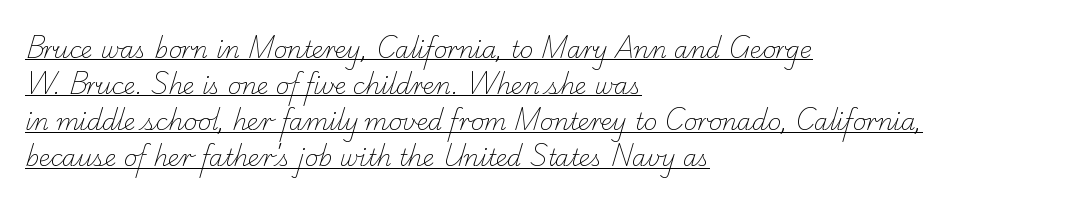
Every word sits above its own underline. Observe the ordinary spacing: letters are neighbours, not strangers. The rag falls on the right side of this text block. Each new line begins a customary step beneath the previous one. The strokes carry an ordinary text weight at most.
